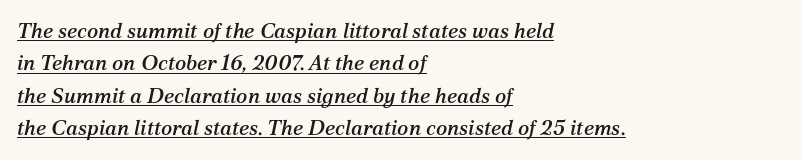
Notice how a bar underscores the lettering throughout. Short note: letters normally spaced. These lines are set flush left with a ragged right edge. Is there much room between lines? A standard amount, neither cramped nor airy.
